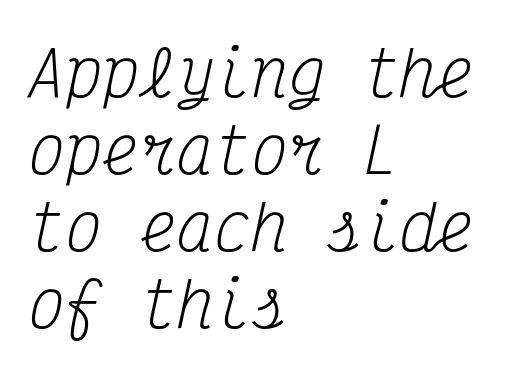
A typesetter would mark this as italic. A typesetter would label this face a serif. Bold? No — there's no thickening of the strokes. Visually the block forms a straight wall on the left and a jagged coastline on the right. You could count columns in this text — the font is strictly monospaced.
